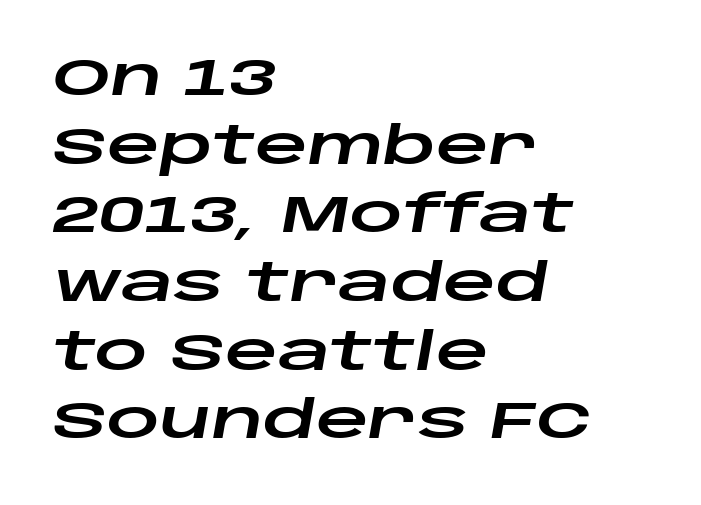
{"italic": "yes", "lean": "right", "slant_degrees": 10, "width": "wide", "stroke_contrast": "low", "x_height": "large", "monospaced": "no", "underline": "no", "align": "left", "line_spacing": "normal", "line_spacing_ratio": 1.32, "letter_spacing": "normal", "letter_spacing_em": 0.0, "glyph_px": 52}
